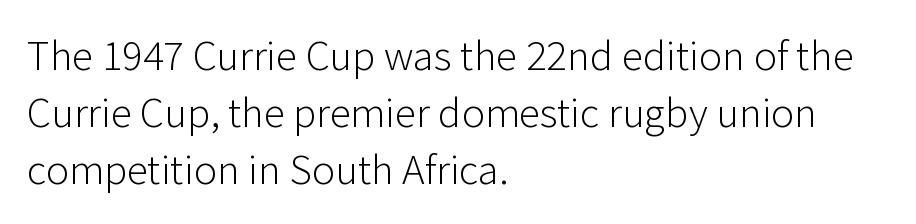
The designer went with a sans here, leaving each stem footless. A student would call this left alignment; a typographer would say flush left, rag right. Lines of text with bare space underneath. Every character sits straight up, as roman type does. Compared with a typical body face, this is equally light or lighter still. Evenly set lines give the paragraph a standard silhouette.
